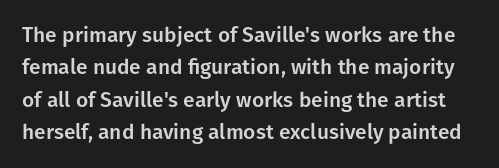
Interline gaps are of average width in this sample. Caption: standard tracking, unaltered. Tall strokes in this sample are plumb rather than angled. Descender tails drop into unmarked territory.
